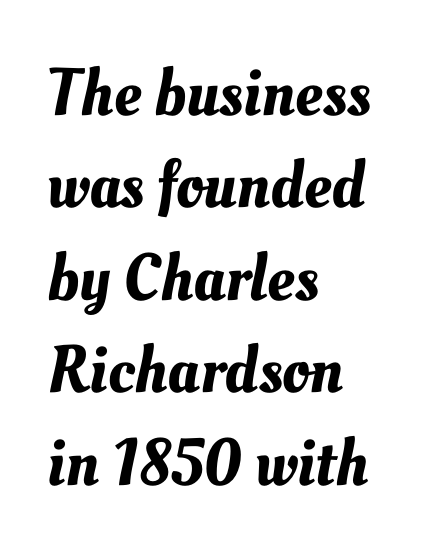
{"width": "normal", "stroke_contrast": "medium", "x_height": "small", "monospaced": "no", "underline": "no", "align": "left", "line_spacing": "normal", "line_spacing_ratio": 1.38, "letter_spacing": "normal", "letter_spacing_em": 0.0, "glyph_px": 67}
